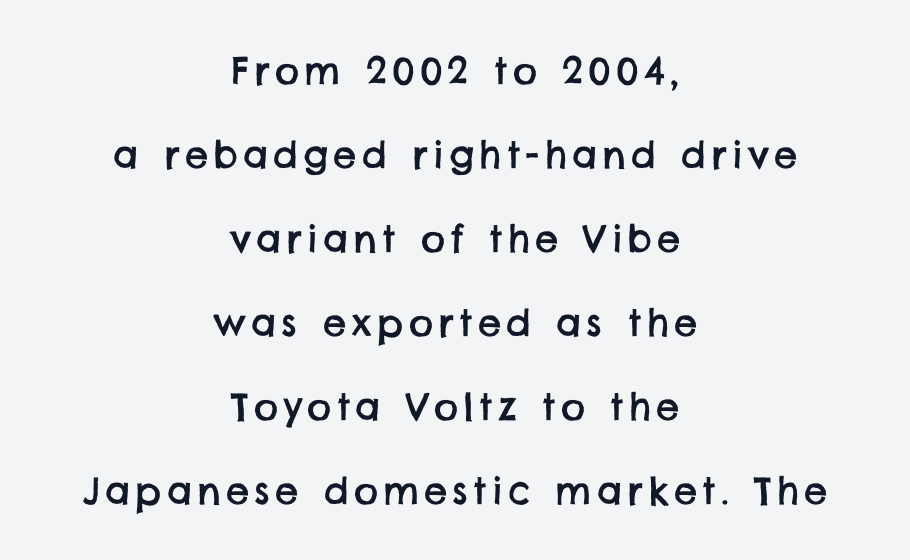
Type without underlining. Looks like regular typesetting: each glyph gets only the width it needs. Honestly, the rows look like they've been pulled way apart. The designer went with a sans here, leaving each stem footless.
